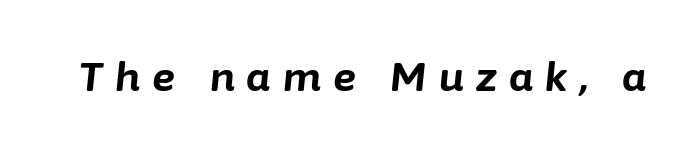
Q: Is the text bold? A: Yes.
Q: Is the text italic (slanted)? A: Yes, it leans right by about 6 degrees.
Q: Is the text underlined? A: No.
Q: Is the spacing between letters normal or unusually wide? A: Unusually wide.
Q: Width (condensed, normal, or wide)? A: Normal.
Q: Stroke contrast? A: Low.
Q: x-height? A: Medium.
Q: Monospaced? A: No.
